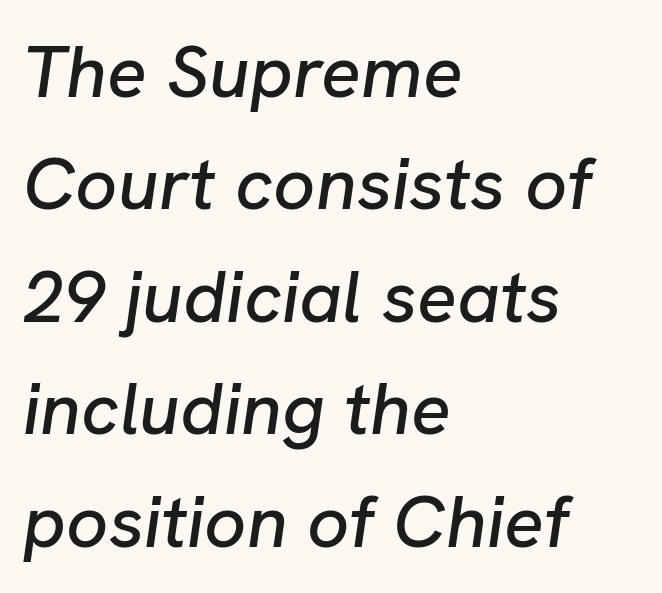
{"italic": "yes", "lean": "right", "slant_degrees": 8, "width": "normal", "stroke_contrast": "low", "x_height": "medium", "monospaced": "no", "underline": "no", "align": "left", "line_spacing": "normal", "line_spacing_ratio": 1.52, "letter_spacing": "normal", "letter_spacing_em": 0.0, "glyph_px": 74}
